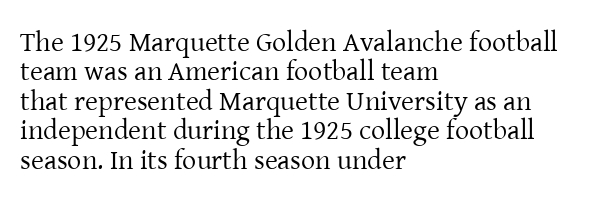
The strip under each line holds only bare page. Weight: not bold — regular or lighter. These lines are rendered in a variable-pitch font. What kind of face is this? One with serifs. The lines in this sample share a left origin and differ only in where they stop.
